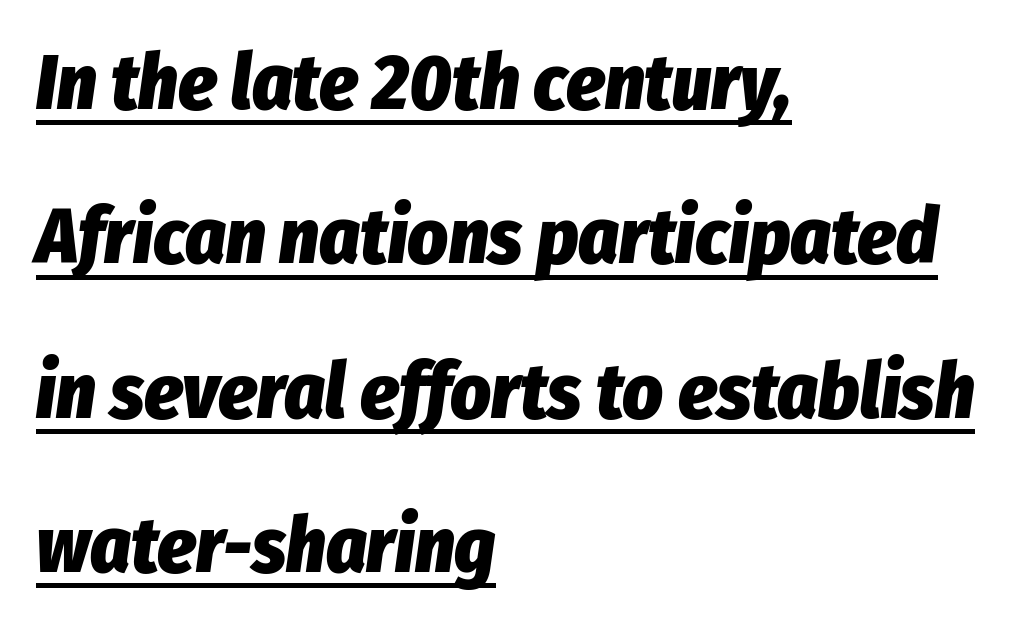
Q: Is the text bold? A: Yes.
Q: Is the text italic (slanted)? A: Yes, it leans right by about 8 degrees.
Q: Is the text underlined? A: Yes.
Q: How is the paragraph aligned? A: Left-aligned.
Q: Is the spacing between letters normal or unusually wide? A: Normal.
Q: Is the spacing between lines tight, normal or loose? A: Loose.
Q: Width (condensed, normal, or wide)? A: Condensed.
Q: Stroke contrast? A: Low.
Q: x-height? A: Medium.
Q: Monospaced? A: No.
